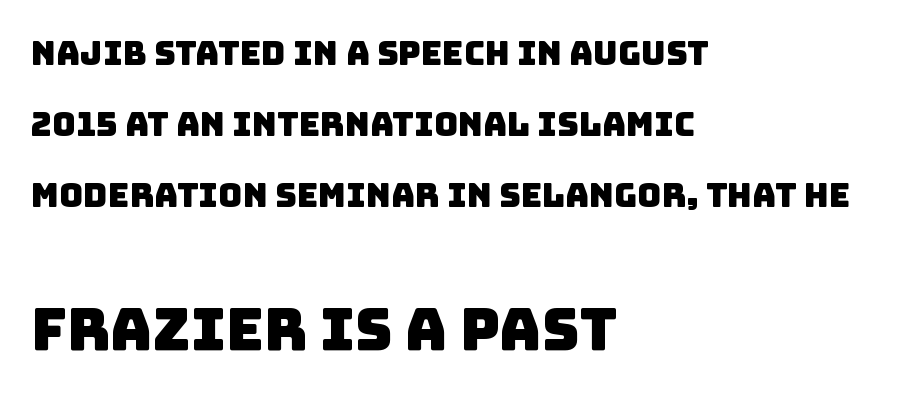
Q: Is the typeface a serif or a sans-serif typeface? A: Sans-serif.
Q: Is the text underlined? A: No.
Q: How is the paragraph aligned? A: Left-aligned.
Q: Is the spacing between letters normal or unusually wide? A: Normal.
Q: Is the spacing between lines tight, normal or loose? A: Loose.
Q: Which block of text is set in a larger size, the first (top) or the second (bottom)? A: The second (bottom) one.
Q: Width (condensed, normal, or wide)? A: Normal.
Q: Stroke contrast? A: Low.
Q: x-height? A: Large.
Q: Monospaced? A: No.
